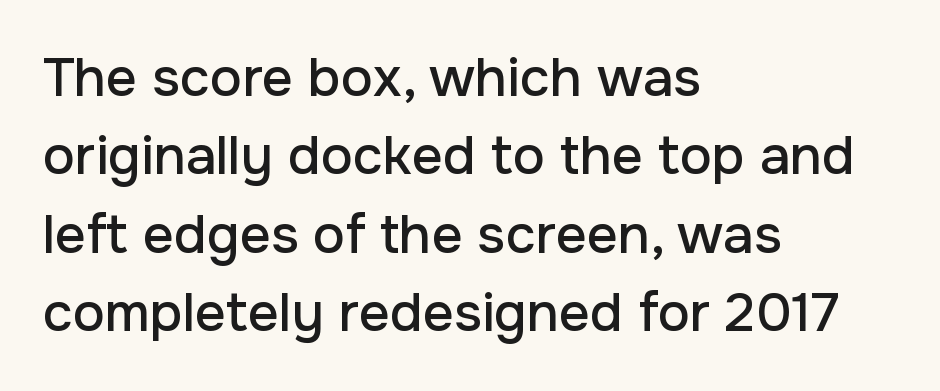
Q: Is the text italic (slanted)? A: No, it is upright.
Q: Is the typeface a serif or a sans-serif typeface? A: Sans-serif.
Q: Is the text underlined? A: No.
Q: How is the paragraph aligned? A: Left-aligned.
Q: Is the spacing between letters normal or unusually wide? A: Normal.
Q: Is the spacing between lines tight, normal or loose? A: Normal.
Q: Width (condensed, normal, or wide)? A: Normal.
Q: Stroke contrast? A: Low.
Q: x-height? A: Medium.
Q: Monospaced? A: No.
